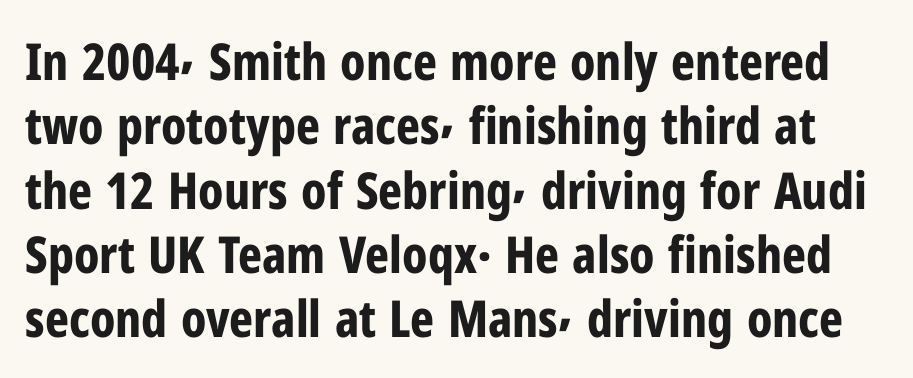
Q: Is the text bold? A: Yes.
Q: Is the text italic (slanted)? A: No, it is upright.
Q: Is the typeface a serif or a sans-serif typeface? A: Sans-serif.
Q: Is the text underlined? A: No.
Q: Is the spacing between letters normal or unusually wide? A: Normal.
Q: Is the spacing between lines tight, normal or loose? A: Normal.
Q: Width (condensed, normal, or wide)? A: Condensed.
Q: Stroke contrast? A: Low.
Q: x-height? A: Medium.
Q: Monospaced? A: No.
